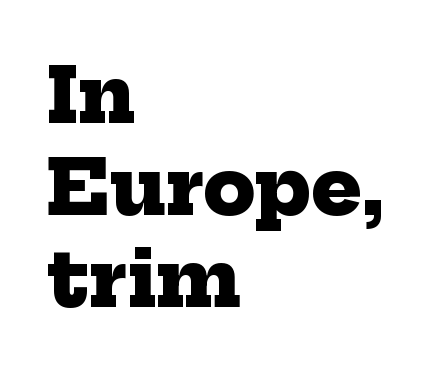
The image shows 76 px heavy serif type; set left-aligned, line spacing 1.21x, normal letter spacing, not underlined; low stroke contrast and a medium x-height.
